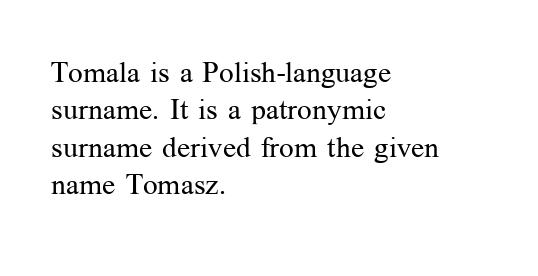
The rag falls on the right side of this text block. Successive baselines arrive at the customary interval. A typesetter would call this proportional, since set widths differ per character. No extra tracking has been applied to these lines. Underline: absent. This sample uses an upright cut, with every glyph sitting square on the baseline.
